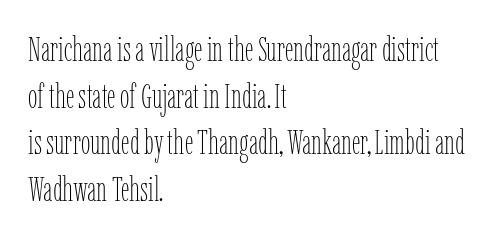
Alignment: flush left. This sample has the flowing, uneven cadence of proportional lettering. Summary of weight: not heavy and not bold. Check the space under the baseline: it is left empty. Tall strokes in this sample are plumb rather than angled.
